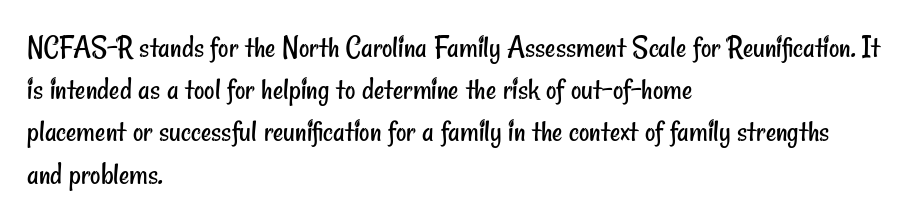
{"serif": "no", "bold": "no", "weight": "regular", "width": "condensed", "stroke_contrast": "low", "x_height": "small", "monospaced": "no", "underline": "no", "align": "left", "line_spacing": "normal", "line_spacing_ratio": 1.32, "letter_spacing": "normal", "letter_spacing_em": 0.0, "glyph_px": 32}
